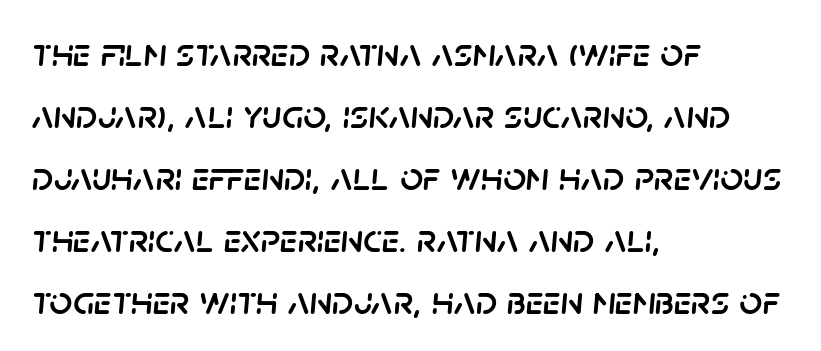
{"italic": "yes", "lean": "right", "slant_degrees": 5, "width": "normal", "stroke_contrast": "low", "x_height": "large", "monospaced": "no", "underline": "no", "align": "left", "line_spacing": "normal", "line_spacing_ratio": 1.55, "letter_spacing": "normal", "letter_spacing_em": 0.0, "glyph_px": 40}
